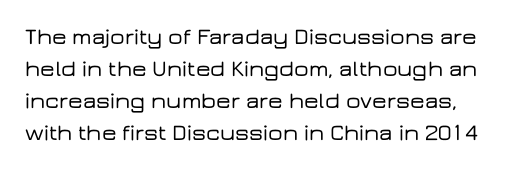
Q: Is the text italic (slanted)? A: No, it is upright.
Q: Is the text underlined? A: No.
Q: Is the spacing between letters normal or unusually wide? A: Normal.
Q: Is the spacing between lines tight, normal or loose? A: Normal.
